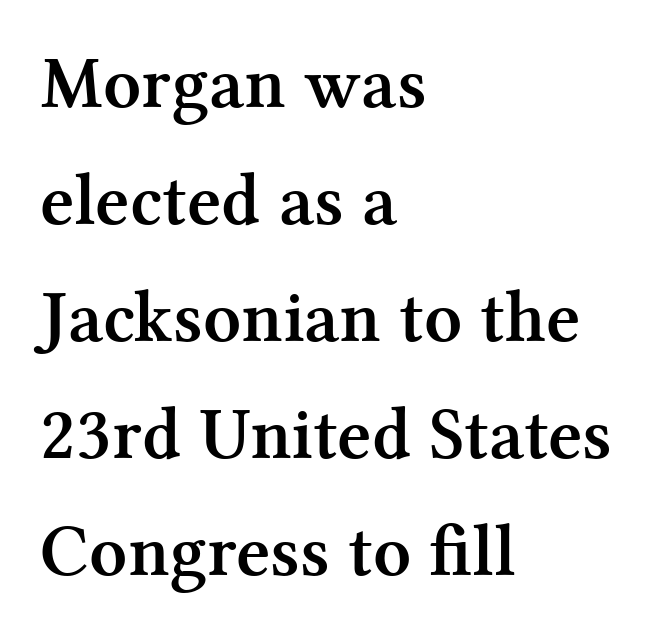
Q: Is the text bold? A: Yes.
Q: Is the text italic (slanted)? A: No, it is upright.
Q: Is the typeface a serif or a sans-serif typeface? A: Serif.
Q: Is the text underlined? A: No.
Q: How is the paragraph aligned? A: Left-aligned.
Q: Is the spacing between letters normal or unusually wide? A: Normal.
Q: Is the spacing between lines tight, normal or loose? A: Normal.
Q: Width (condensed, normal, or wide)? A: Normal.
Q: Stroke contrast? A: Medium.
Q: x-height? A: Medium.
Q: Monospaced? A: No.
